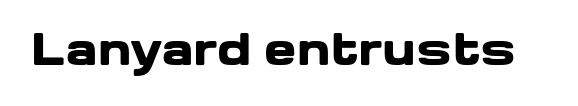
Q: Is the text bold? A: Yes.
Q: Is the text italic (slanted)? A: No, it is upright.
Q: Is the typeface a serif or a sans-serif typeface? A: Sans-serif.
Q: Is the text underlined? A: No.
Q: Is the spacing between letters normal or unusually wide? A: Normal.
Q: Width (condensed, normal, or wide)? A: Wide.
Q: Stroke contrast? A: Low.
Q: x-height? A: Medium.
Q: Monospaced? A: No.
